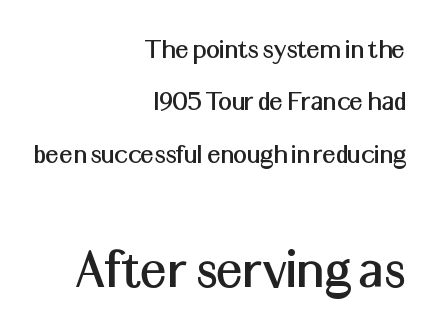
Every stem runs plumb, perpendicular to the baseline. The rag falls on the left side of this text block. Check where the strokes stop: nothing finishes them off — pure sans. You could not count columns in this text — the font is proportionally spaced. These two chunks differ in scale, with the bottom chunk taking the larger measure.
